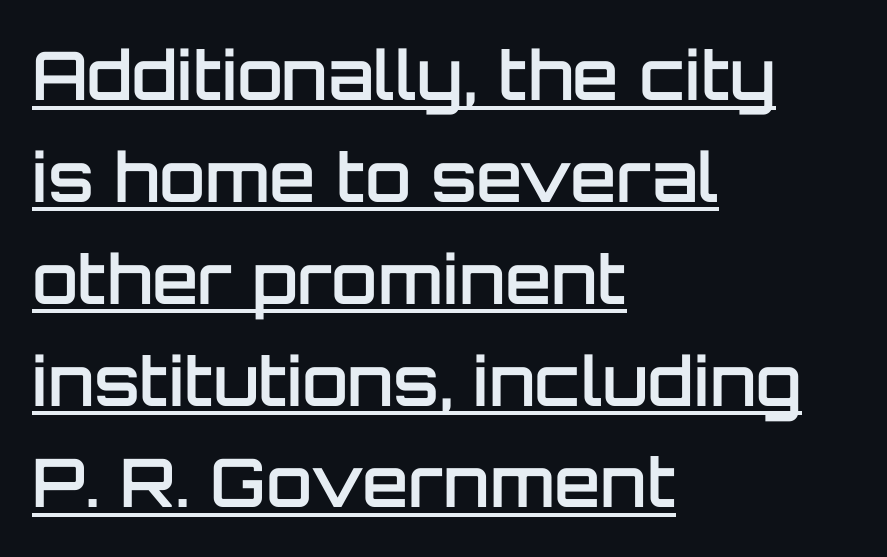
These characters rest on top of a visible drawn line. This is roman type, the default non-slanted kind. All the whitespace from short lines collects on the right. Each glyph is drawn with semibold strokes, heavier than normal yet not fully bold.
